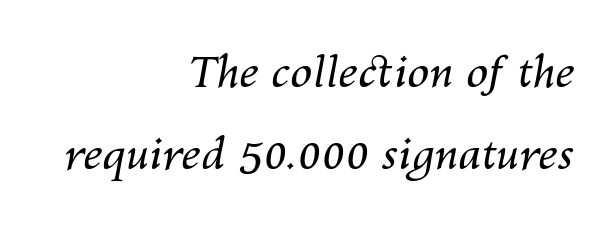
The image shows 44 px regular-weight type, italic (leaning right); set right-aligned, line spacing 1.87x, normal letter spacing, not underlined; medium stroke contrast and a medium x-height.
